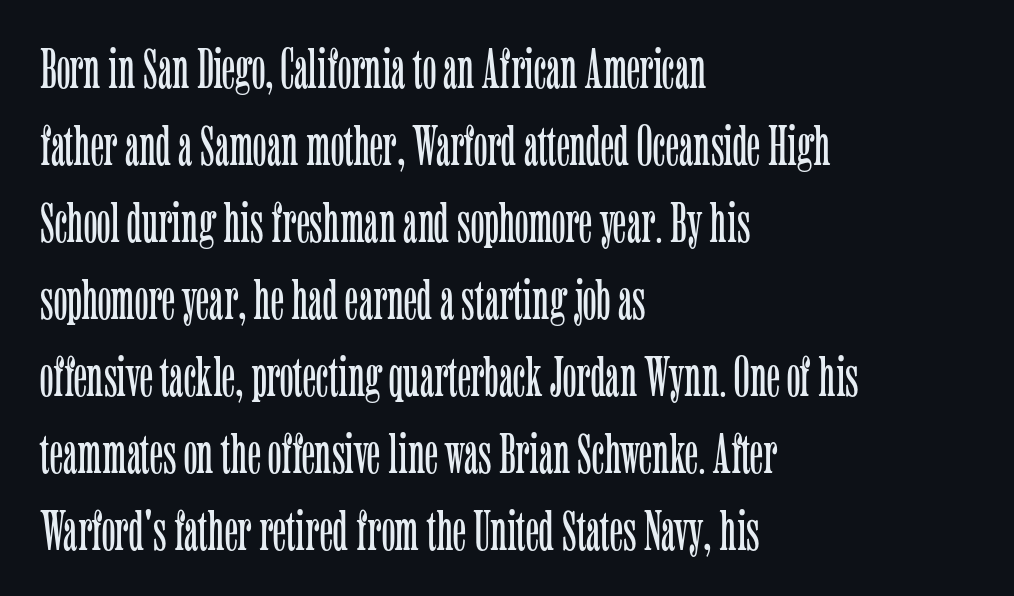
Observe the ordinary spacing: letters are neighbours, not strangers. Letters rest on an invisible, unmarked baseline. In terms of posture, this sample is upright. Where is the straight margin? On the left.
